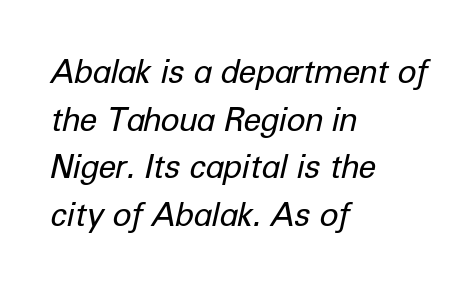
The image shows 32 px regular-weight type, italic (leaning right); set left-aligned, normal line spacing (1.49x), normal letter spacing, not underlined; low stroke contrast and a medium x-height.
